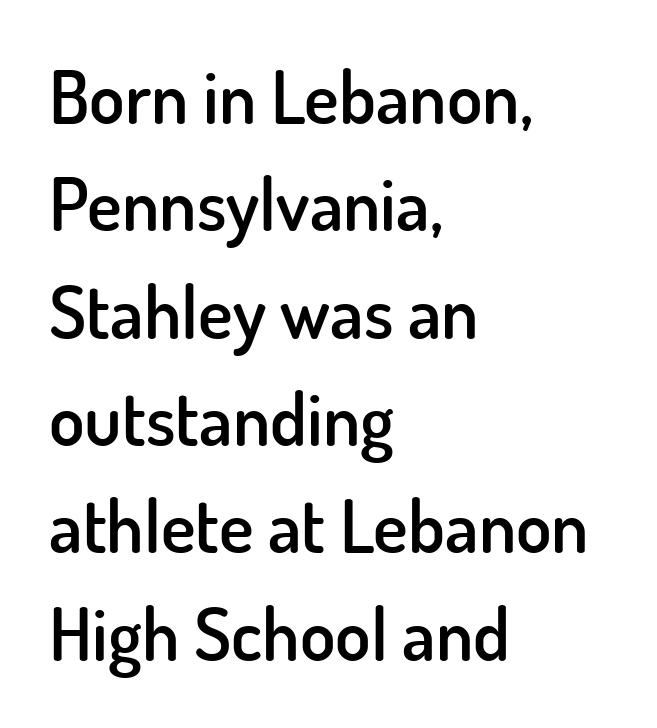
{"serif": "no", "italic": "no", "bold": "semi", "weight": "semibold", "width": "normal", "stroke_contrast": "low", "x_height": "small", "monospaced": "no", "underline": "no", "align": "left", "line_spacing": "normal", "line_spacing_ratio": 1.47, "letter_spacing": "normal", "letter_spacing_em": 0.0, "glyph_px": 73}
